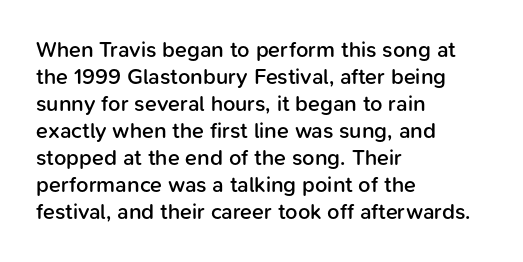
The gap between lines stays unmarked. Casual observation: everything's shoved over to the left. The glyphs have the mass of a demibold cut, below bold. The lettering stays uniformly vertical, giving the passage a roman look. Honestly, the letter spacing is just normal — you wouldn't notice it.
